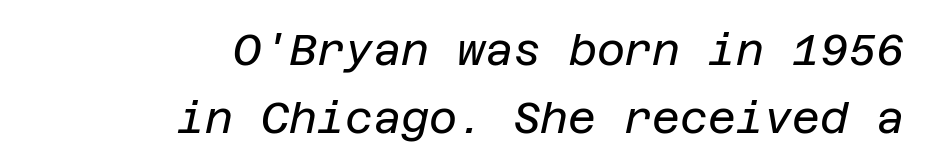
{"italic": "yes", "lean": "right", "slant_degrees": 12, "bold": "no", "weight": "regular", "width": "normal", "stroke_contrast": "low", "x_height": "large", "underline": "no", "align": "right", "line_spacing": "normal", "line_spacing_ratio": 1.57, "letter_spacing": "normal", "letter_spacing_em": 0.0, "glyph_px": 43}
